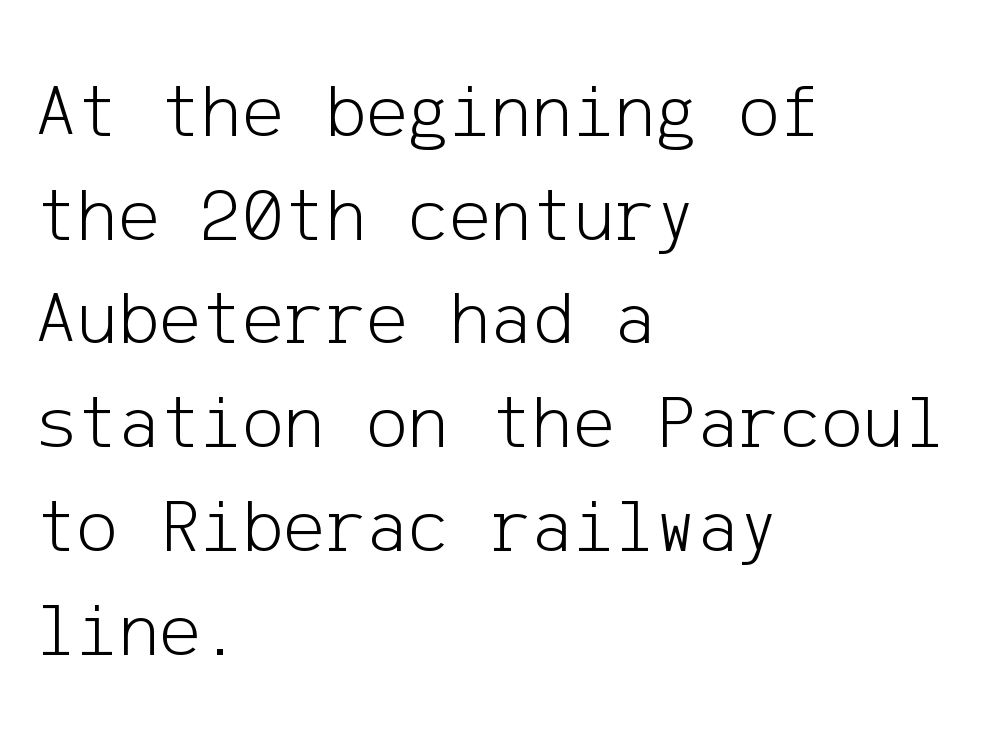
Q: Is the text bold? A: No.
Q: Is the text italic (slanted)? A: No, it is upright.
Q: Is the typeface a serif or a sans-serif typeface? A: Sans-serif.
Q: Is the text underlined? A: No.
Q: How is the paragraph aligned? A: Left-aligned.
Q: Is the spacing between letters normal or unusually wide? A: Normal.
Q: Is the spacing between lines tight, normal or loose? A: Normal.
Q: Width (condensed, normal, or wide)? A: Normal.
Q: Stroke contrast? A: Low.
Q: x-height? A: Medium.
